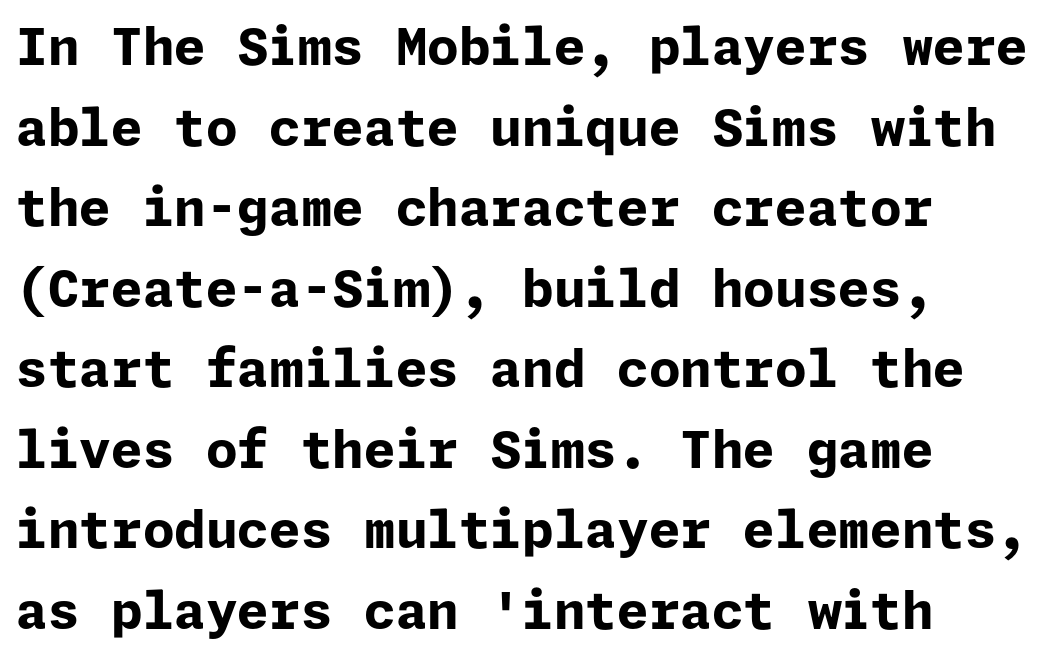
Q: Is the text bold? A: Yes.
Q: Is the text italic (slanted)? A: No, it is upright.
Q: Is the typeface a serif or a sans-serif typeface? A: Sans-serif.
Q: Is the text underlined? A: No.
Q: How is the paragraph aligned? A: Left-aligned.
Q: Is the spacing between letters normal or unusually wide? A: Normal.
Q: Is the spacing between lines tight, normal or loose? A: Normal.
Q: Width (condensed, normal, or wide)? A: Normal.
Q: Stroke contrast? A: Low.
Q: x-height? A: Medium.
